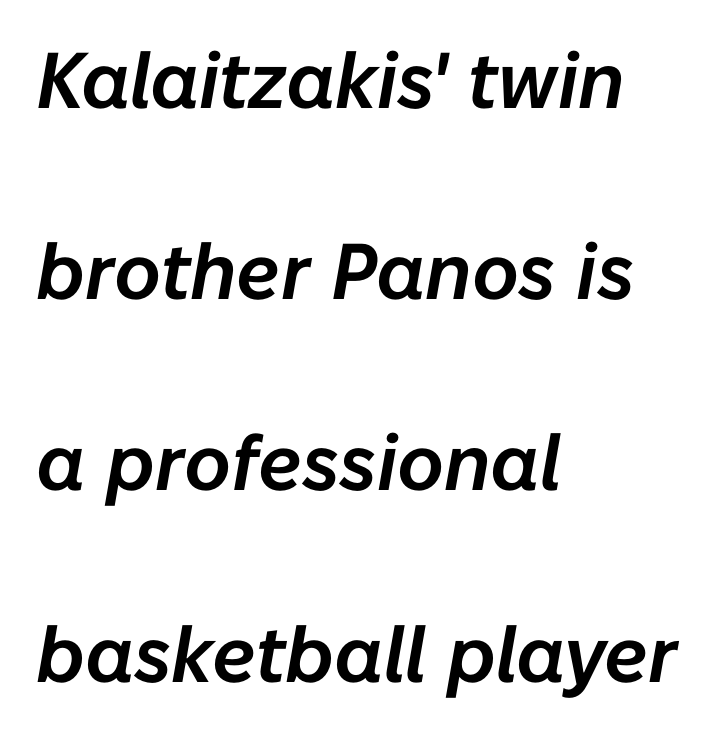
Q: Is the text italic (slanted)? A: Yes, it leans right by about 10 degrees.
Q: Is the text underlined? A: No.
Q: How is the paragraph aligned? A: Left-aligned.
Q: Is the spacing between letters normal or unusually wide? A: Normal.
Q: Is the spacing between lines tight, normal or loose? A: Loose.
Q: Width (condensed, normal, or wide)? A: Normal.
Q: Stroke contrast? A: Low.
Q: x-height? A: Medium.
Q: Monospaced? A: No.
